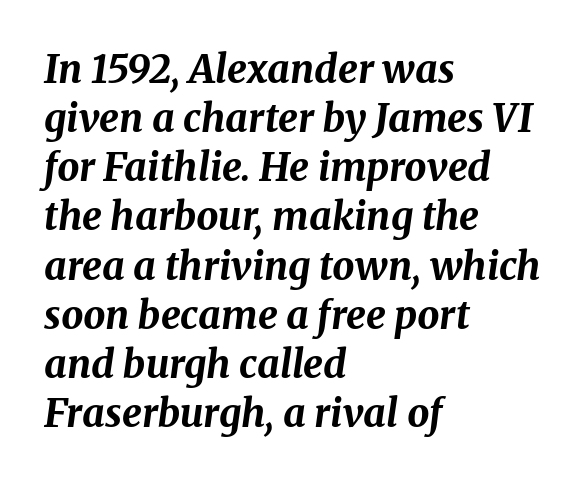
Rule under the text: the space is simply empty. Horizontally, the lines are justified to the leading edge only. Would a proofreader flag this as italicized? Yes. The letters are bold, with thick, heavy strokes. The face used here is rendered with its standard letterfit.
